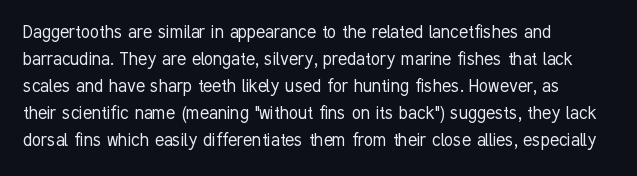
{"italic": "no", "bold": "no", "underline": "no", "align": "left", "line_spacing": "normal", "line_spacing_ratio": 1.28, "letter_spacing": "normal", "letter_spacing_em": 0.0, "glyph_px": 21}
